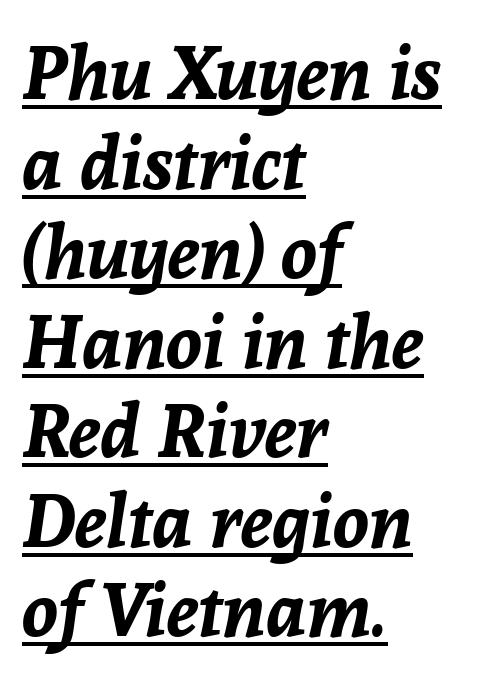
The image shows 74 px bold type, italic (leaning right); set left-aligned, line spacing 1.21x, normal letter spacing, underlined; low stroke contrast and a medium x-height.
